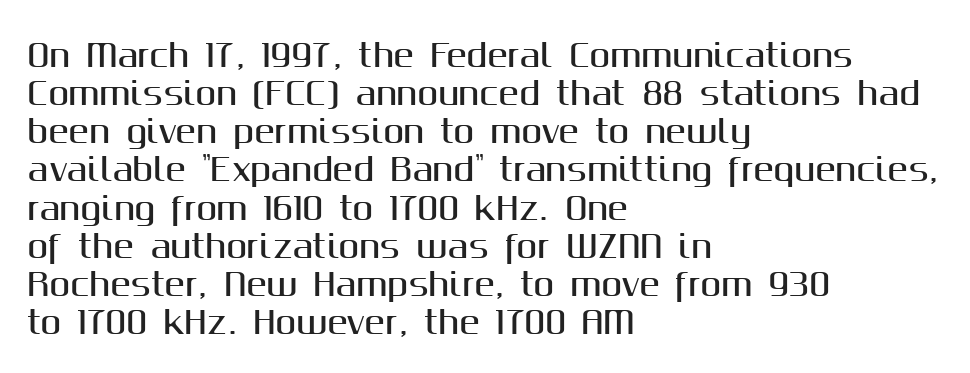
{"serif": "no", "italic": "no", "width": "normal", "stroke_contrast": "medium", "x_height": "medium", "monospaced": "no", "underline": "no", "align": "left", "line_spacing_ratio": 1.23, "letter_spacing": "normal", "letter_spacing_em": 0.0, "glyph_px": 31}
